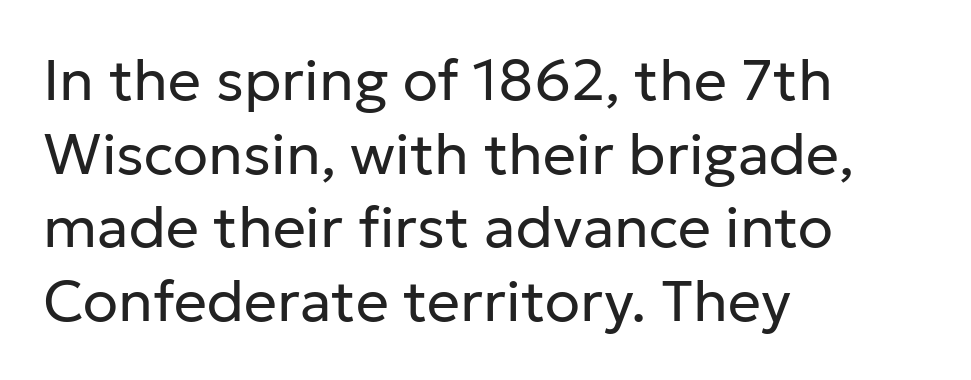
Q: Is the text bold? A: No.
Q: Is the text italic (slanted)? A: No, it is upright.
Q: Is the typeface a serif or a sans-serif typeface? A: Sans-serif.
Q: Is the text underlined? A: No.
Q: How is the paragraph aligned? A: Left-aligned.
Q: Is the spacing between letters normal or unusually wide? A: Normal.
Q: Is the spacing between lines tight, normal or loose? A: Normal.
Q: Width (condensed, normal, or wide)? A: Normal.
Q: Stroke contrast? A: Low.
Q: x-height? A: Medium.
Q: Monospaced? A: No.
